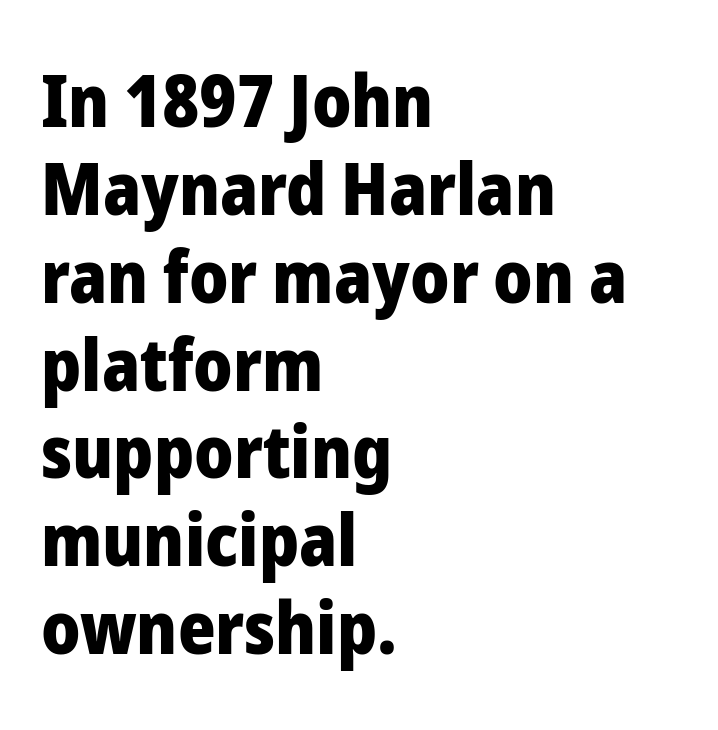
There is no visible air inserted between adjacent glyphs. These lines were composed using upright roman letters. The rendering uses natural spacing where letterforms have individual widths. The paragraph shown leans on its left margin.
